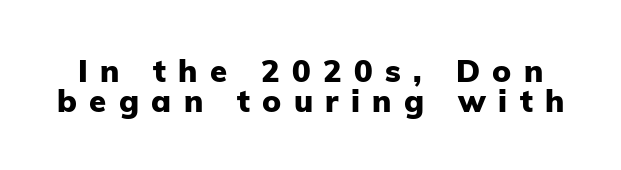
Here the glyphs are tracked loosely, breaking word shapes into spaced letters. The passage shown is not underscored anywhere. Quick note: not italic, upright. Nothing sits at the stroke ends, so this counts as sans-serif.
